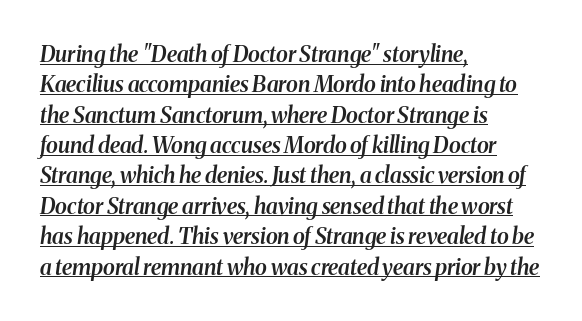
{"italic": "yes", "lean": "right", "slant_degrees": 8, "bold": "semi", "underline": "yes", "align": "left", "line_spacing": "normal", "line_spacing_ratio": 1.38, "letter_spacing": "normal", "letter_spacing_em": 0.0, "glyph_px": 22}
